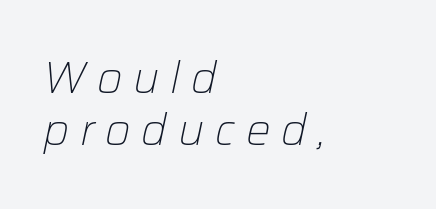
The image shows 44 px light type, italic (leaning right); set left-aligned, line spacing 1.19x, unusually wide letter spacing (+0.24 em), not underlined; low stroke contrast and a medium x-height.
